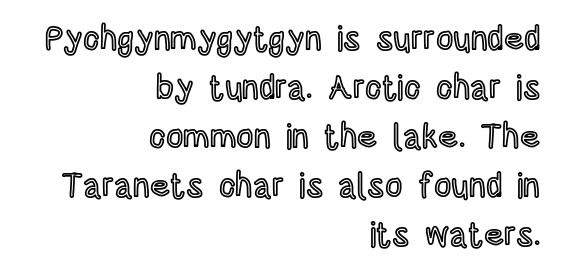
Q: Is the text italic (slanted)? A: No, it is upright.
Q: Is the text underlined? A: No.
Q: How is the paragraph aligned? A: Right-aligned.
Q: Is the spacing between letters normal or unusually wide? A: Normal.
Q: Is the spacing between lines tight, normal or loose? A: Normal.
Q: Width (condensed, normal, or wide)? A: Condensed.
Q: x-height? A: Large.
Q: Monospaced? A: No.
